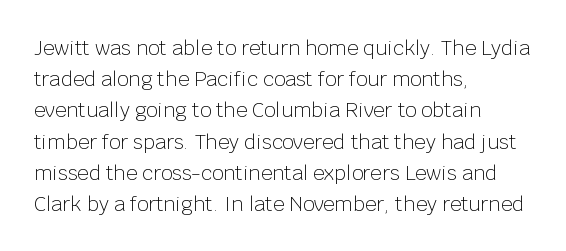
{"italic": "no", "bold": "no", "underline": "no", "align": "left", "line_spacing": "normal", "line_spacing_ratio": 1.56, "letter_spacing": "normal", "letter_spacing_em": 0.0, "glyph_px": 20}
